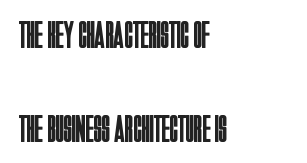
{"serif": "no", "italic": "no", "bold": "no", "weight": "regular", "width": "condensed", "stroke_contrast": "low", "x_height": "large", "monospaced": "no", "underline": "no", "align": "left", "line_spacing": "loose", "line_spacing_ratio": 2.4, "letter_spacing": "normal", "letter_spacing_em": 0.0, "glyph_px": 39}
